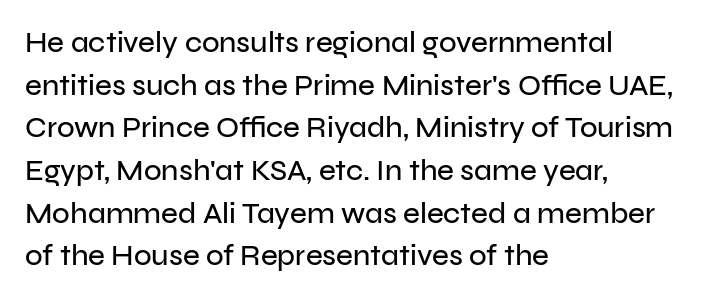
The image shows 29 px sans-serif type, upright; set left-aligned, normal line spacing (1.47x), normal letter spacing, not underlined; low stroke contrast and a medium x-height.
